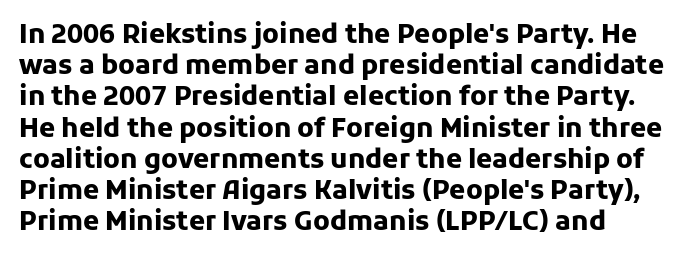
A typesetter would mark this as roman, not italic. The face used here is rendered with its standard letterfit. As a designer I'd log this as weight 700, bold. Underlining? Definitely not there. The text block is weighted toward the left margin, trailing off unevenly rightward.
